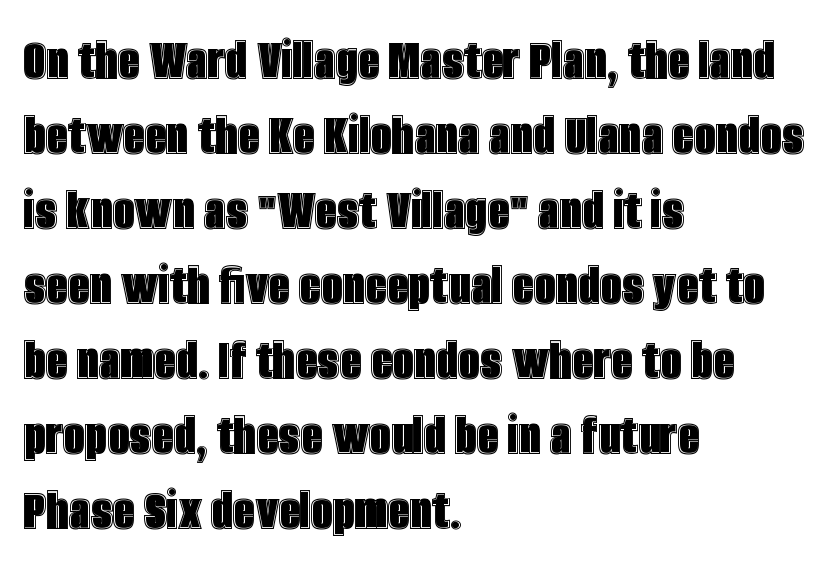
Q: Is the text italic (slanted)? A: No, it is upright.
Q: Is the text underlined? A: No.
Q: How is the paragraph aligned? A: Left-aligned.
Q: Is the spacing between letters normal or unusually wide? A: Normal.
Q: Width (condensed, normal, or wide)? A: Condensed.
Q: x-height? A: Large.
Q: Monospaced? A: No.
